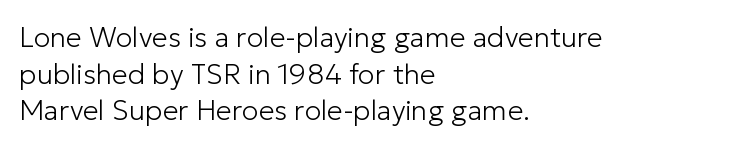
Nothing sits at the stroke ends, so this counts as sans-serif. Do the characters align in a grid? No, the font is proportional. Between one letter and the next there's only the usual sliver of space. Rendered with straight, roman letterforms. Glance below the letters and you will spot only blank space. Is this a heavy cut? Hardly; it is regular or lighter.
